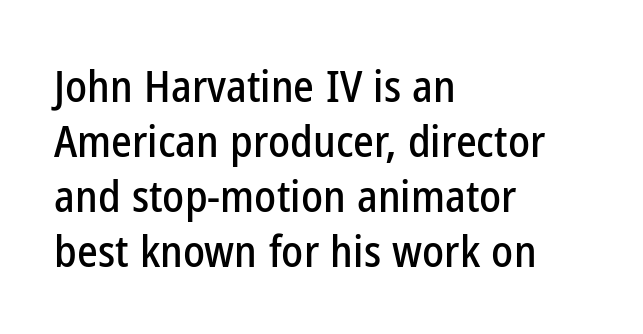
Upright lettering throughout. The gaps between neighbouring characters are ordinary and unremarkable. Glance below the letters and you will spot only blank space. Horizontal alignment here is leftward, the default for most running prose.
